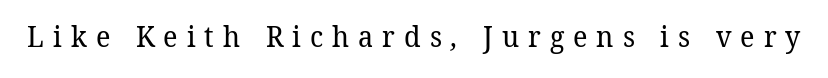
Q: Is the text bold? A: No.
Q: Is the typeface a serif or a sans-serif typeface? A: Serif.
Q: Is the text underlined? A: No.
Q: Is the spacing between letters normal or unusually wide? A: Unusually wide.
Q: Width (condensed, normal, or wide)? A: Normal.
Q: Stroke contrast? A: Low.
Q: x-height? A: Medium.
Q: Monospaced? A: No.
